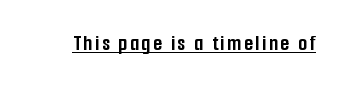
The image shows 23 px bold type, upright; set underlined.
